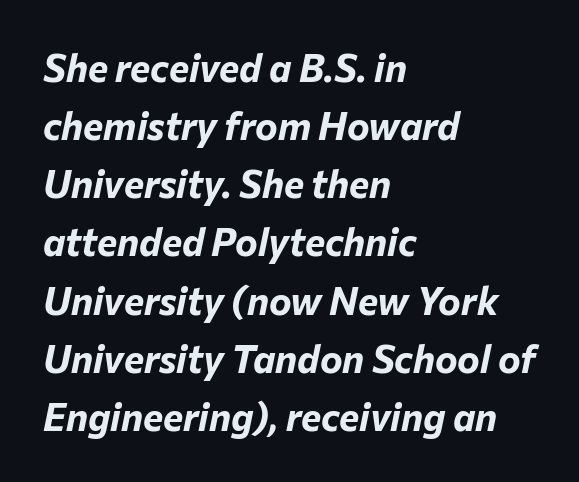
Thick stems and heavy bowls — unmistakably bold. Here the designer chose a conventional face with non-uniform glyph widths. Is the block centered? No — it sits flush against the left margin. The typography opts for an oblique posture over an upright one. Observe the ordinary spacing: letters are neighbours, not strangers.
